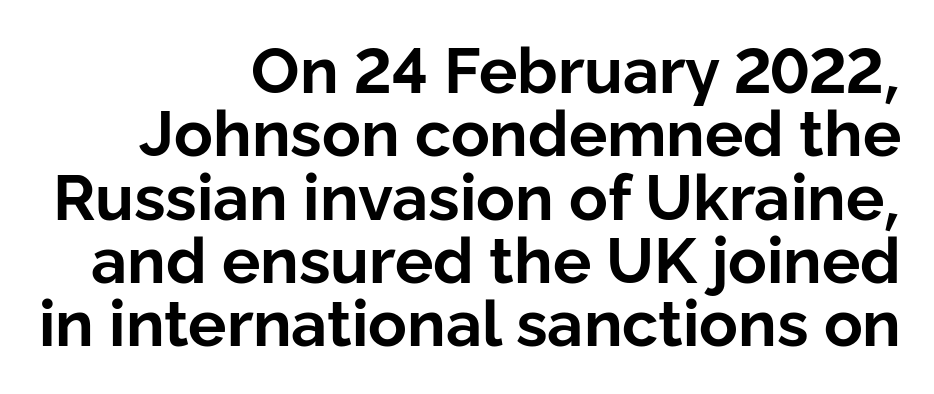
{"serif": "no", "italic": "no", "bold": "yes", "weight": "bold", "width": "normal", "stroke_contrast": "low", "x_height": "medium", "monospaced": "no", "underline": "no", "align": "right", "line_spacing": "tight", "line_spacing_ratio": 0.99, "letter_spacing": "normal", "letter_spacing_em": 0.0, "glyph_px": 64}
